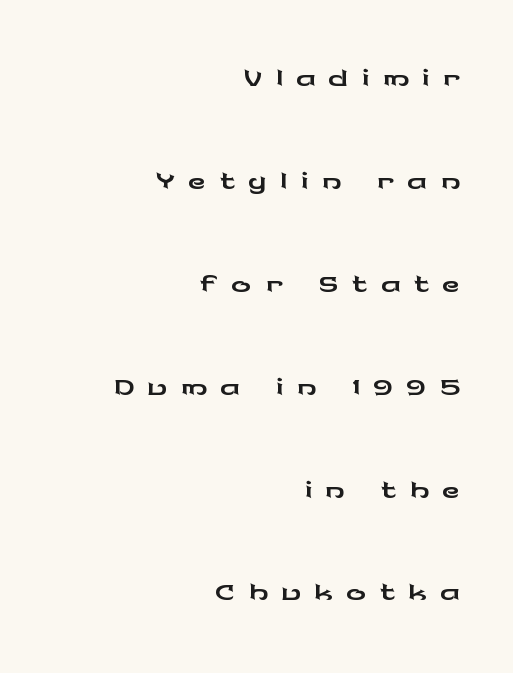
Whoever set this chose breathing room over compactness in the vertical rhythm. Only glyphs here, with clear space below each row. This sample is right-justified, so line beginnings fall wherever the words allow. Ordinary non-slanted type is in use. Typographically, this falls in the sans-serif category.
